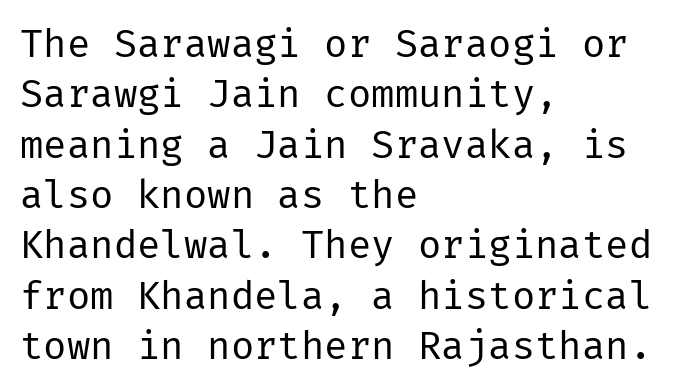
The image shows 39 px regular-weight sans-serif type, upright; set left-aligned, normal line spacing (1.29x), normal letter spacing, not underlined; low stroke contrast and a medium x-height.
